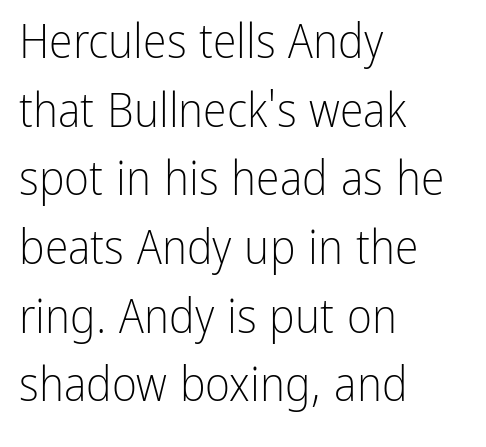
Counters stay open thanks to moderate or lighter strokes. Look at the bottom of the vertical strokes: they stop flat, with no serifs. This sample has the flowing, uneven cadence of proportional lettering. These lines keep a tight, regular rhythm from letter to letter. Characters remain perfectly vertical along every line. Regarding leading, the lines here are spaced in the standard way.
